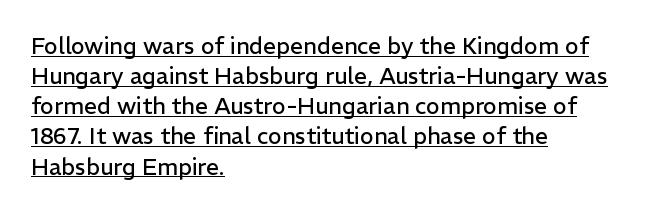
Q: Is the text bold? A: No.
Q: Is the text italic (slanted)? A: No, it is upright.
Q: Is the text underlined? A: Yes.
Q: How is the paragraph aligned? A: Left-aligned.
Q: Is the spacing between letters normal or unusually wide? A: Normal.
Q: Is the spacing between lines tight, normal or loose? A: Normal.
